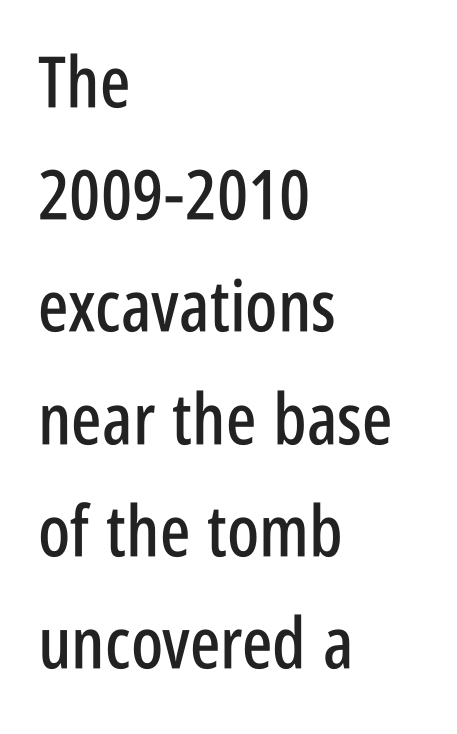
The image shows 71 px condensed sans-serif type, upright; set left-aligned, normal line spacing (1.58x), normal letter spacing, not underlined; low stroke contrast and a large x-height.
